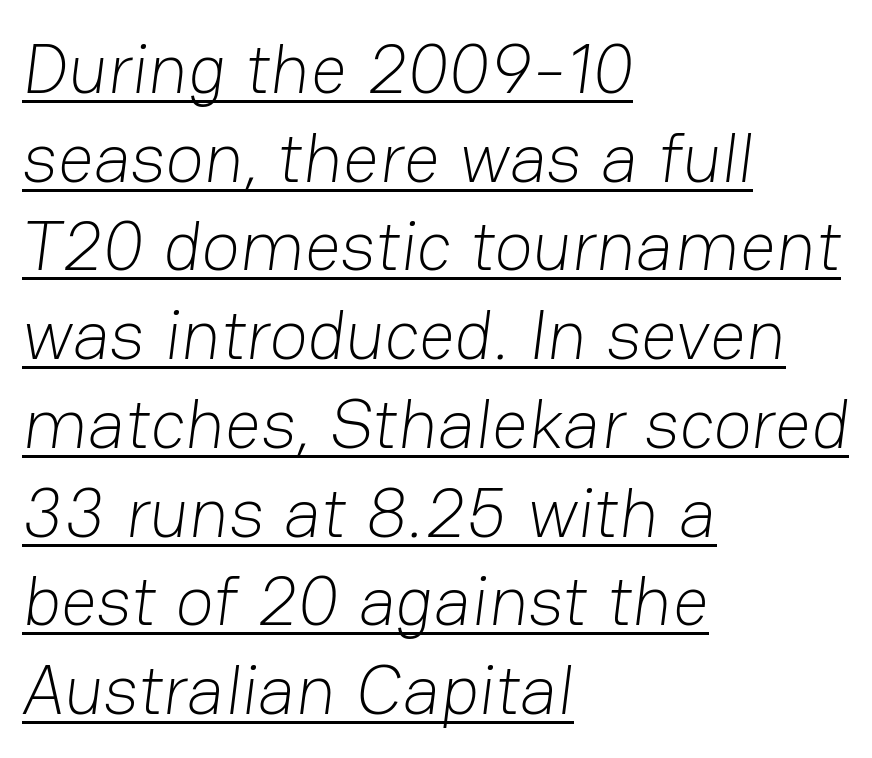
Q: Is the text bold? A: No.
Q: Is the typeface a serif or a sans-serif typeface? A: Sans-serif.
Q: Is the text underlined? A: Yes.
Q: How is the paragraph aligned? A: Left-aligned.
Q: Is the spacing between letters normal or unusually wide? A: Normal.
Q: Is the spacing between lines tight, normal or loose? A: Normal.
Q: Width (condensed, normal, or wide)? A: Normal.
Q: Stroke contrast? A: Low.
Q: x-height? A: Medium.
Q: Monospaced? A: No.
